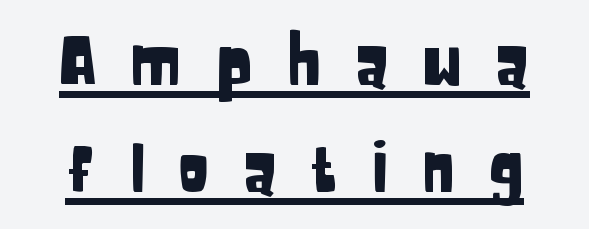
The image shows 67 px condensed sans-serif type, upright; set normal line spacing (1.59x), unusually wide letter spacing (+0.48 em), underlined; low stroke contrast and a large x-height.
